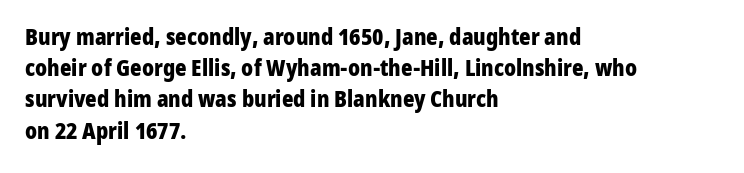
{"italic": "no", "bold": "yes", "underline": "no", "align": "left", "line_spacing": "normal", "line_spacing_ratio": 1.42, "letter_spacing": "normal", "letter_spacing_em": 0.0, "glyph_px": 22}
